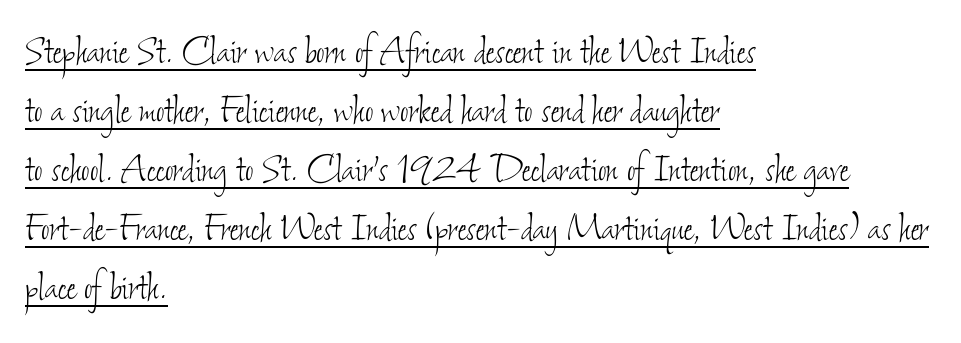
The image shows 46 px thin, condensed type; set left-aligned, normal line spacing (1.28x), normal letter spacing, underlined; low stroke contrast and a small x-height.
